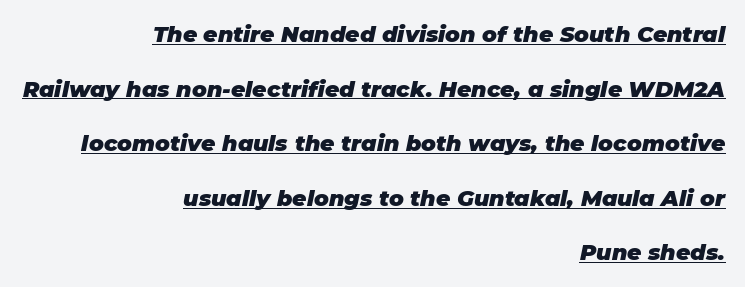
Q: Is the text bold? A: Yes.
Q: Is the text italic (slanted)? A: Yes, it leans right by about 11 degrees.
Q: Is the text underlined? A: Yes.
Q: How is the paragraph aligned? A: Right-aligned.
Q: Is the spacing between letters normal or unusually wide? A: Normal.
Q: Is the spacing between lines tight, normal or loose? A: Loose.
